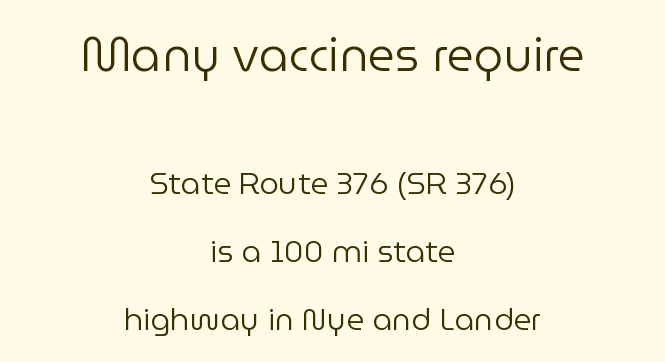
The image shows 47 px regular-weight sans-serif type, upright; set centered, loose line spacing (2.2x), normal letter spacing, not underlined; the first (top) block is 1.52x larger; low stroke contrast and a medium x-height.
